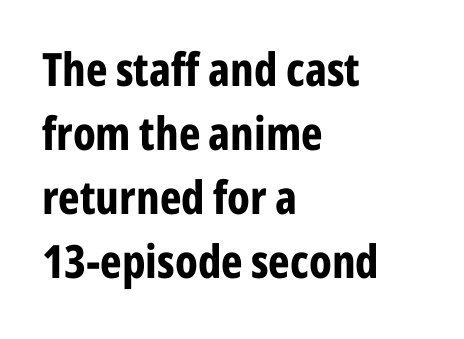
The image shows 46 px bold, condensed sans-serif type, upright; set left-aligned, normal line spacing (1.39x), normal letter spacing, not underlined; low stroke contrast and a medium x-height.
